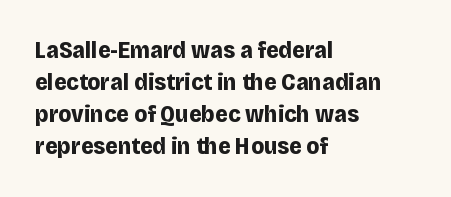
The image shows 24 px bold type, upright; set left-aligned, normal line spacing (1.34x), normal letter spacing, not underlined.
